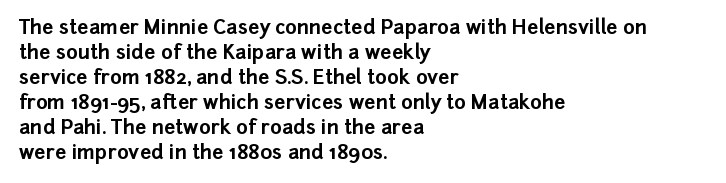
The image shows 20 px bold type, upright; set left-aligned, normal line spacing (1.25x), normal letter spacing, not underlined.
